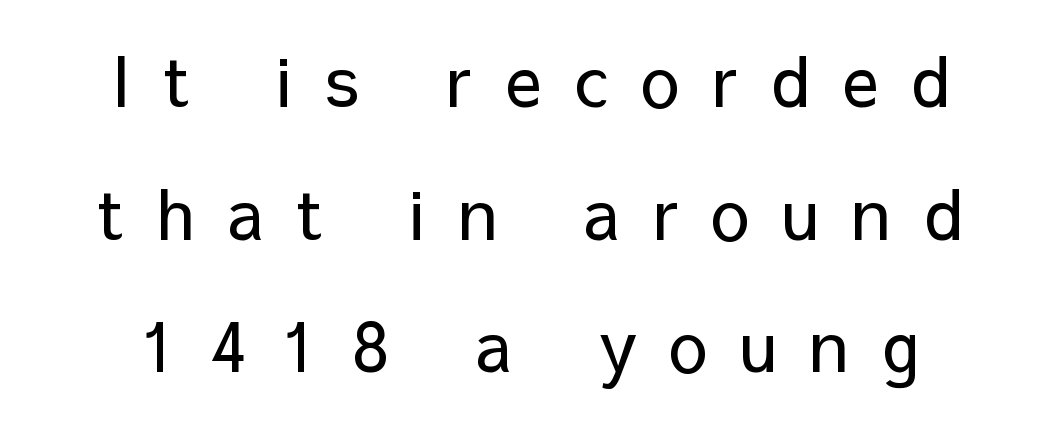
The image shows 68 px regular-weight sans-serif type, upright; set centered, loose line spacing (1.95x), unusually wide letter spacing (+0.49 em), not underlined; low stroke contrast and a medium x-height.
